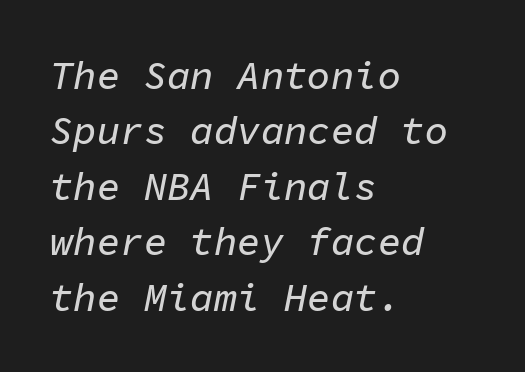
The image shows 39 px text type, italic (leaning right), monospaced; set left-aligned, normal line spacing (1.42x), normal letter spacing, not underlined; low stroke contrast and a medium x-height.
